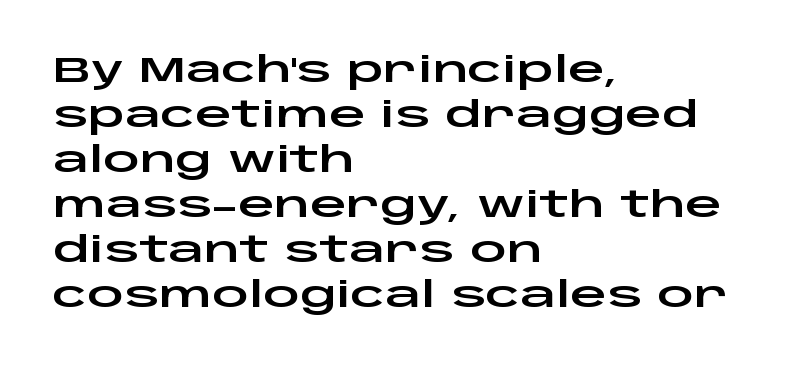
Vertical strokes here are truly vertical. Is this a sans? Yes — the strokes have no serifs. Reading down the column, the eye jumps a familiar distance to each next line. The horizontal fit of the characters is conventional and even. You could not count columns in this text — the font is proportionally spaced.
